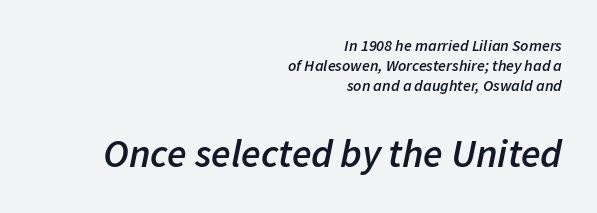
The image shows 40 px semibold type, italic (leaning right); set right-aligned, normal line spacing (1.25x), normal letter spacing, not underlined; the second (bottom) block is 2.5x larger; low stroke contrast and a medium x-height.
